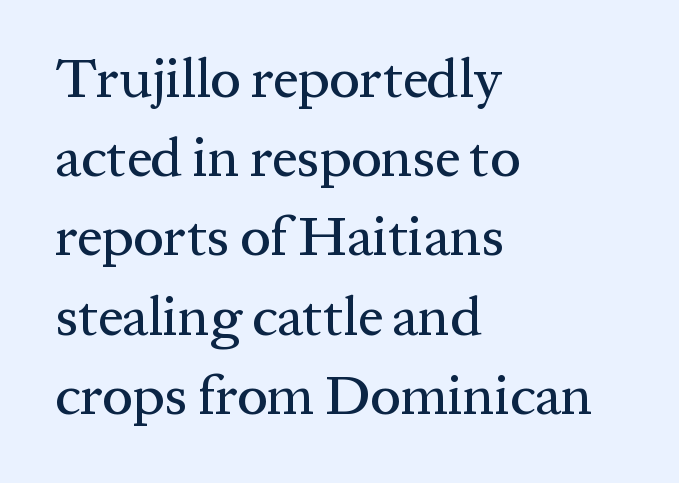
The rendering uses natural spacing where letterforms have individual widths. Normally led — the rows are evenly, conventionally spaced. Just letters on the line, the space beneath them empty. Letter spacing: default.
